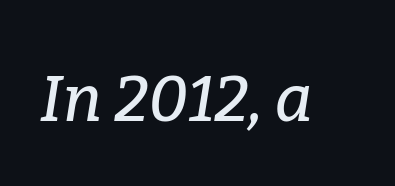
The image shows 64 px serif type, italic (leaning right); set normal letter spacing, not underlined; low stroke contrast and a medium x-height.
